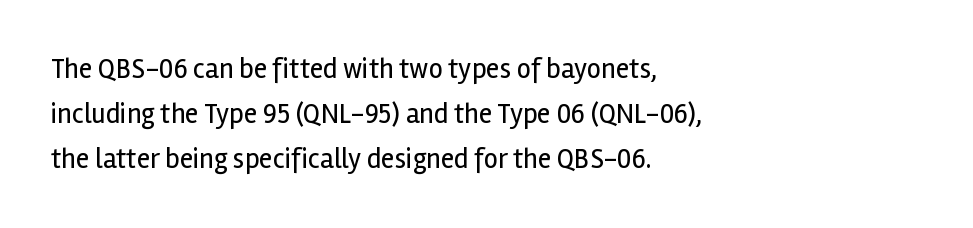
{"serif": "no", "italic": "no", "bold": "no", "weight": "regular", "width": "normal", "x_height": "medium", "monospaced": "no", "underline": "no", "align": "left", "line_spacing": "normal", "line_spacing_ratio": 1.6, "letter_spacing": "normal", "letter_spacing_em": 0.0, "glyph_px": 28}
